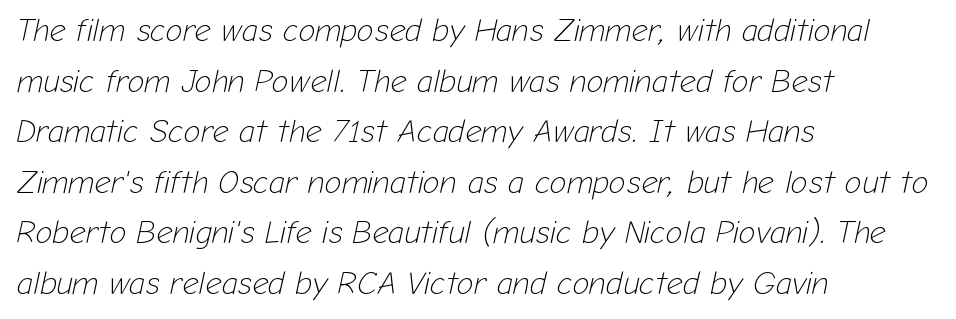
The image shows 32 px light type, italic (leaning right); set left-aligned, normal line spacing (1.58x), normal letter spacing, not underlined; low stroke contrast and a medium x-height.
